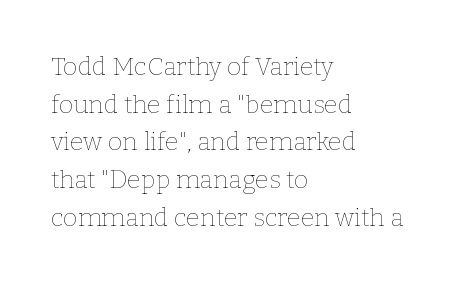
The image shows 25 px text type, upright; set left-aligned, normal line spacing (1.51x), normal letter spacing, not underlined.
